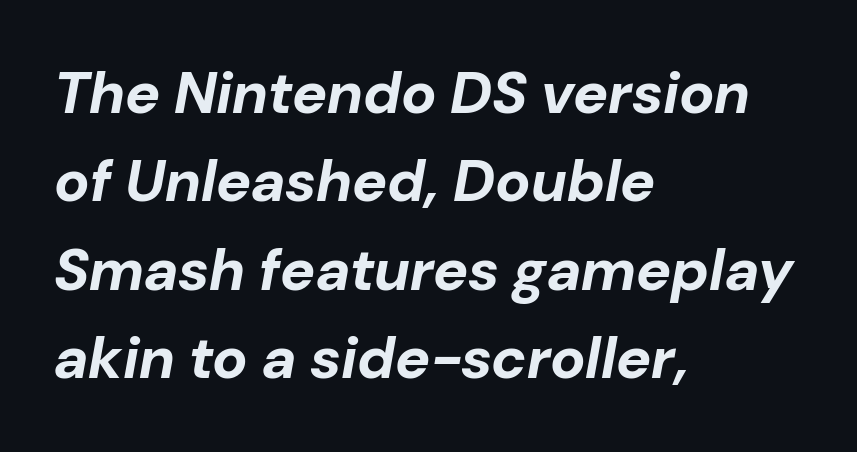
{"italic": "yes", "lean": "right", "slant_degrees": 10, "bold": "yes", "weight": "bold", "width": "normal", "stroke_contrast": "low", "x_height": "medium", "monospaced": "no", "underline": "no", "align": "left", "line_spacing": "normal", "line_spacing_ratio": 1.5, "letter_spacing": "normal", "letter_spacing_em": 0.0, "glyph_px": 59}
